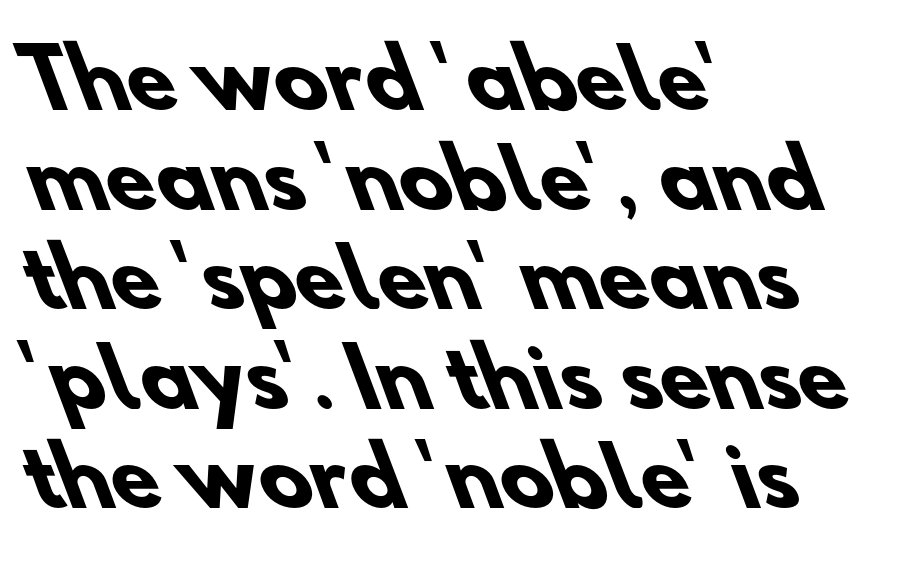
{"serif": "no", "bold": "yes", "weight": "heavy", "width": "normal", "stroke_contrast": "low", "x_height": "small", "monospaced": "no", "underline": "no", "align": "left", "line_spacing": "normal", "line_spacing_ratio": 1.26, "letter_spacing": "normal", "letter_spacing_em": 0.0, "glyph_px": 79}
